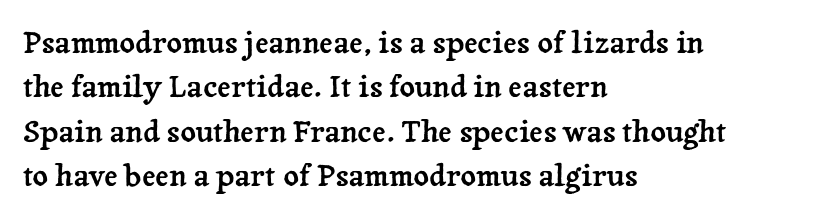
The typesetter chose a ragged-right arrangement here. The passage shown is typed in a proportional face where columns would drift. The glyphs in this specimen are seriffed. Italic? Not at all — the glyphs are vertical.
